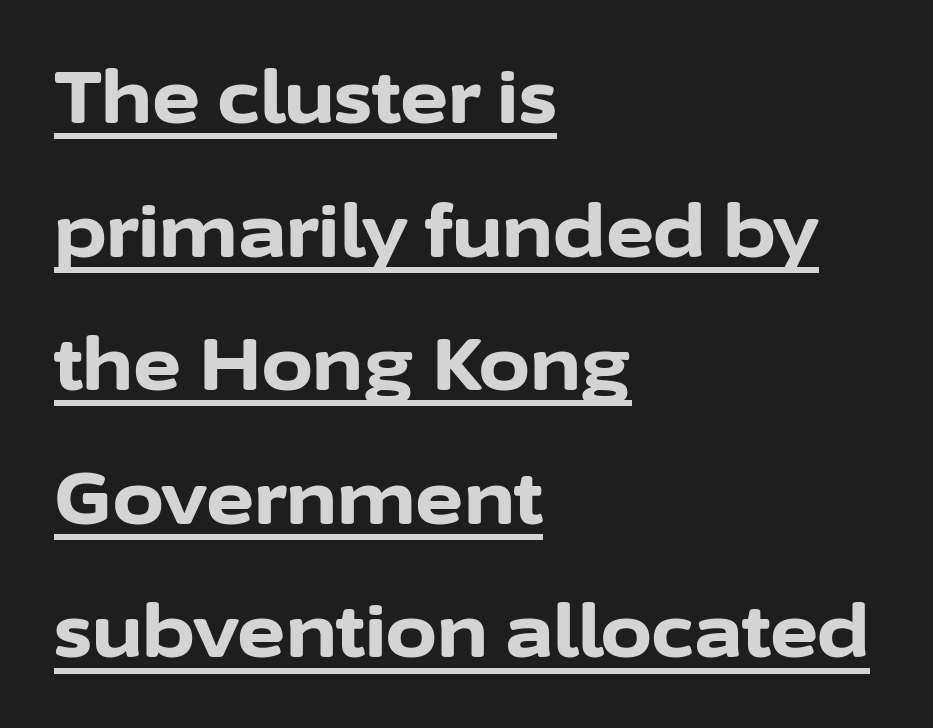
The image shows 73 px bold sans-serif type, upright; set left-aligned, line spacing 1.83x, normal letter spacing, underlined; low stroke contrast and a medium x-height.
